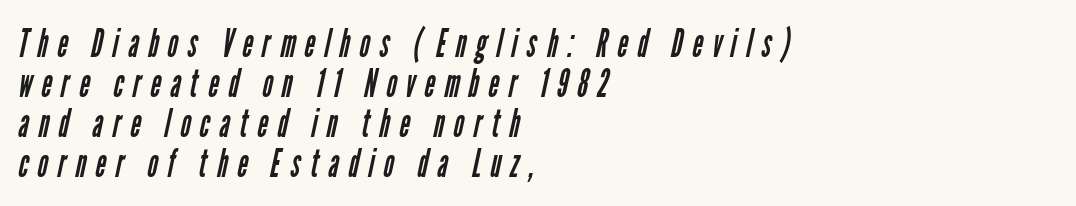
{"serif": "no", "bold": "no", "weight": "regular", "width": "condensed", "stroke_contrast": "low", "x_height": "medium", "monospaced": "no", "underline": "no", "align": "left", "line_spacing": "tight", "line_spacing_ratio": 1.0, "letter_spacing": "wide", "letter_spacing_em": 0.24, "glyph_px": 40}
